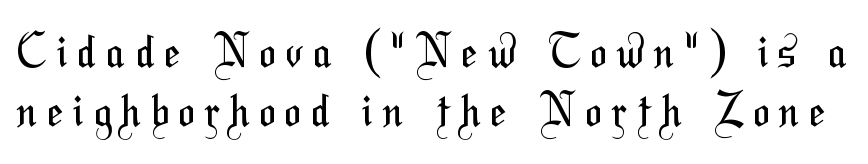
The image shows 44 px regular-weight, condensed sans-serif type; set normal line spacing (1.33x), unusually wide letter spacing (+0.24 em), not underlined; medium stroke contrast and a medium x-height.
